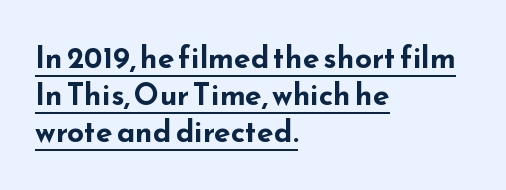
The image shows 30 px bold, wide sans-serif type, upright; set left-aligned, line spacing 1.24x, normal letter spacing, underlined; low stroke contrast and a small x-height.
